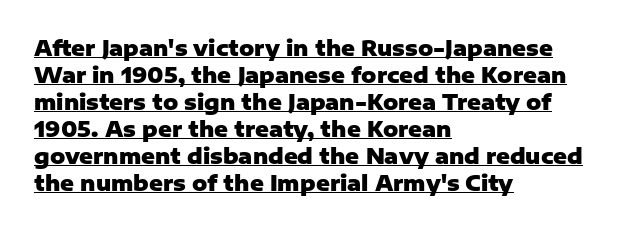
The image shows 21 px bold type, upright; set left-aligned, normal line spacing (1.29x), normal letter spacing, underlined.
